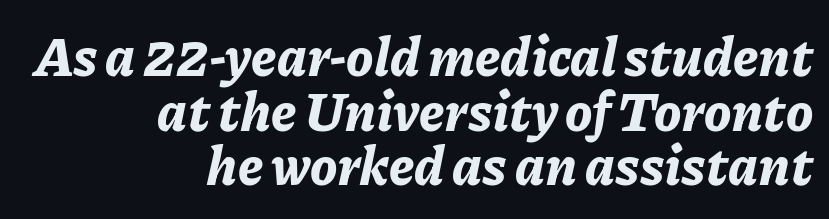
Q: Is the text bold? A: Yes.
Q: Is the text italic (slanted)? A: Yes, it leans right by about 11 degrees.
Q: Is the text underlined? A: No.
Q: How is the paragraph aligned? A: Right-aligned.
Q: Is the spacing between letters normal or unusually wide? A: Normal.
Q: Is the spacing between lines tight, normal or loose? A: Tight.
Q: Width (condensed, normal, or wide)? A: Normal.
Q: Stroke contrast? A: Low.
Q: x-height? A: Medium.
Q: Monospaced? A: No.
